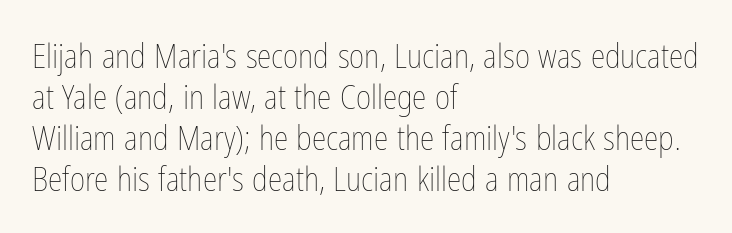
The image shows 33 px thin, condensed type, upright; set left-aligned, line spacing 1.24x, normal letter spacing, not underlined; low stroke contrast and a medium x-height.
